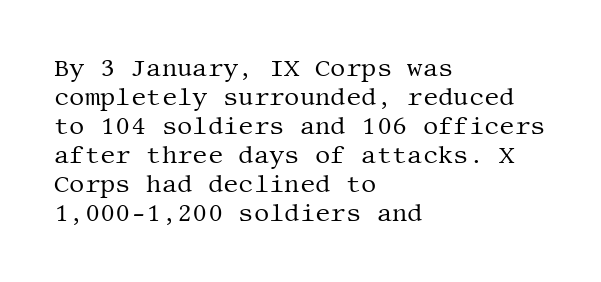
{"italic": "no", "bold": "no", "underline": "no", "align": "left", "line_spacing_ratio": 1.21, "letter_spacing": "normal", "letter_spacing_em": 0.0, "glyph_px": 24}
